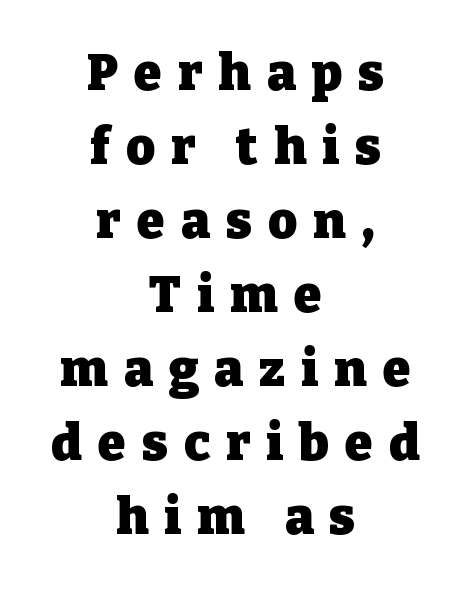
Observe the serifs anchoring each vertical stroke in this sample. Note the varied advance widths — an 'i' is clearly narrower than an 'm'. Style check: upright. Inter-character spacing is expanded well beyond the font's built-in metrics.
